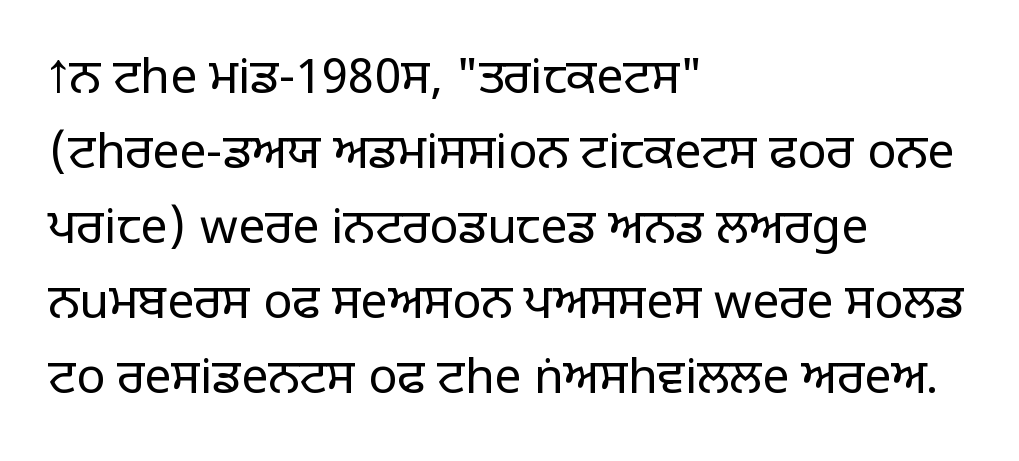
The image shows 48 px light sans-serif type, upright; set left-aligned, normal line spacing (1.56x), normal letter spacing, not underlined; low stroke contrast and a large x-height.
